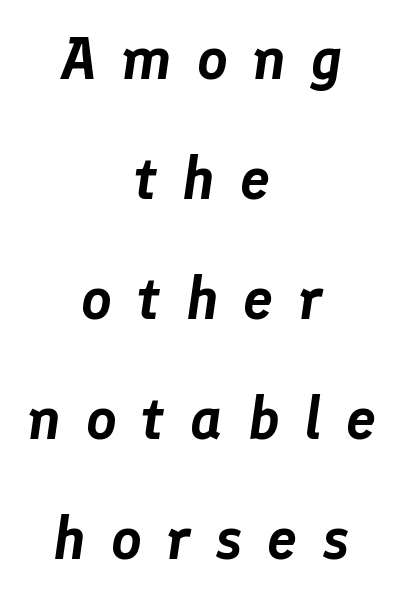
{"italic": "yes", "lean": "right", "slant_degrees": 8, "width": "normal", "stroke_contrast": "low", "x_height": "medium", "monospaced": "no", "underline": "no", "align": "center", "line_spacing": "loose", "line_spacing_ratio": 2.0, "letter_spacing": "wide", "letter_spacing_em": 0.41, "glyph_px": 60}
